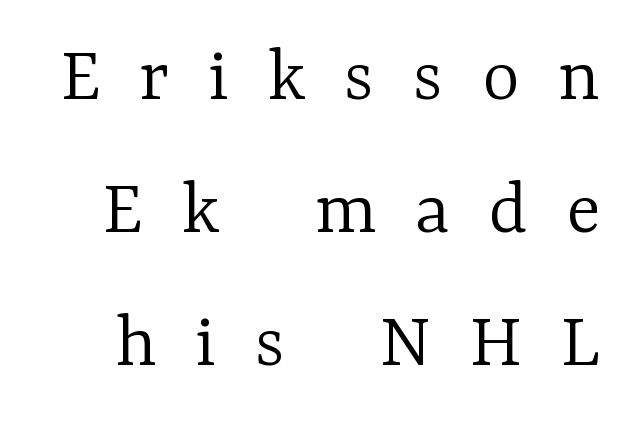
Check under the words: just untouched page. The letters are spread apart with noticeably loose tracking. You could not count columns in this text — the font is proportionally spaced. The type family on display is of the serif kind. When letters stand straight like this, we call the style roman or upright.
